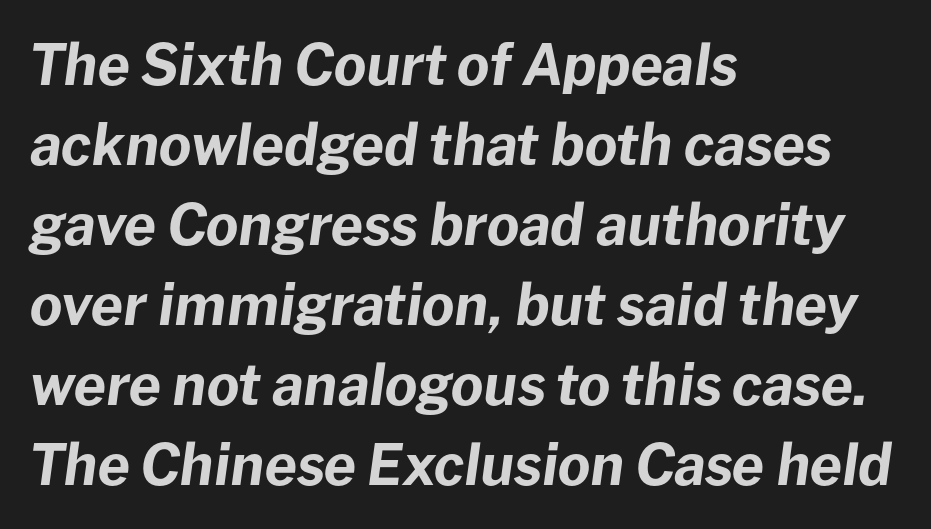
A dark, heavy texture on the line: the type is bold. The letterforms sit shoulder to shoulder at normal distance. Is there much room between lines? A standard amount, neither cramped nor airy. Here the designer chose a conventional face with non-uniform glyph widths. It's the slanting kind of type. The space directly below the letters is spotless.
